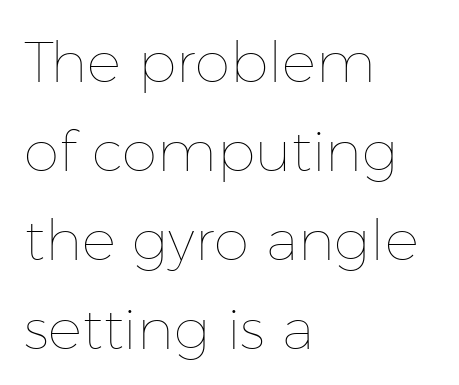
{"italic": "no", "bold": "no", "weight": "thin", "width": "normal", "stroke_contrast": "low", "x_height": "medium", "monospaced": "no", "underline": "no", "align": "left", "line_spacing": "normal", "line_spacing_ratio": 1.56, "letter_spacing": "normal", "letter_spacing_em": 0.0, "glyph_px": 57}
